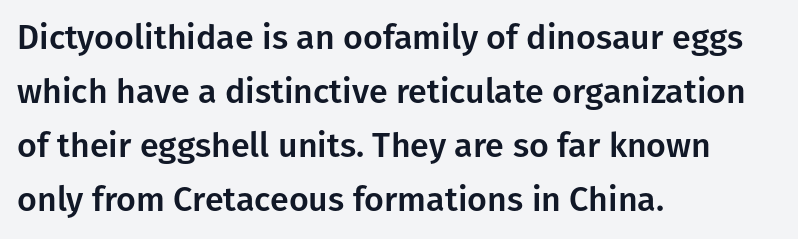
Q: Is the text italic (slanted)? A: No, it is upright.
Q: Is the typeface a serif or a sans-serif typeface? A: Sans-serif.
Q: Is the text underlined? A: No.
Q: How is the paragraph aligned? A: Left-aligned.
Q: Is the spacing between letters normal or unusually wide? A: Normal.
Q: Is the spacing between lines tight, normal or loose? A: Normal.
Q: Width (condensed, normal, or wide)? A: Normal.
Q: Stroke contrast? A: Low.
Q: x-height? A: Medium.
Q: Monospaced? A: No.
